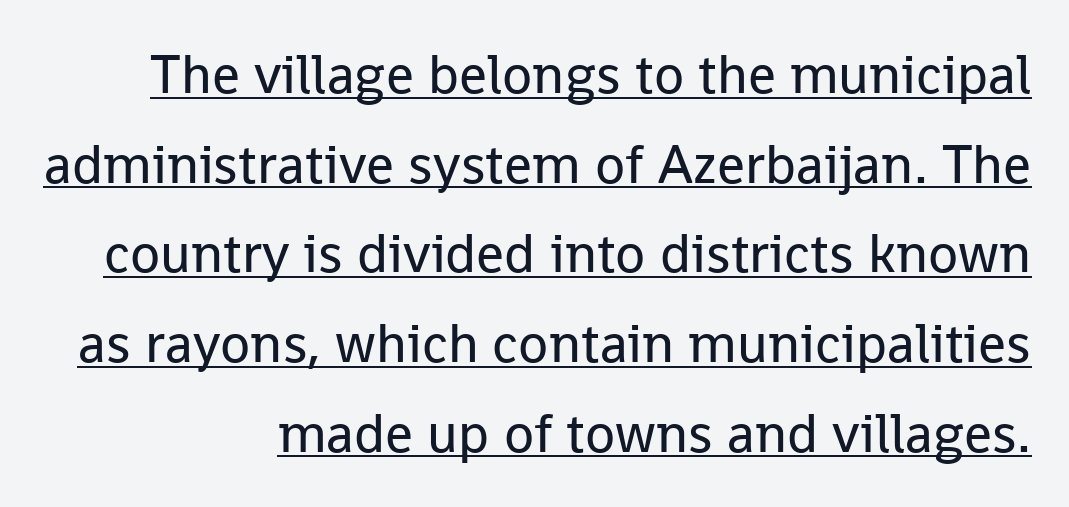
The rag falls on the left side of this text block. Caption: face not bold, strokes unweighted. The rendering uses natural spacing where letterforms have individual widths. Here the glyphs are tracked normally, forming tight word shapes. Tall strokes in this sample are plumb rather than angled. Underline: present.
